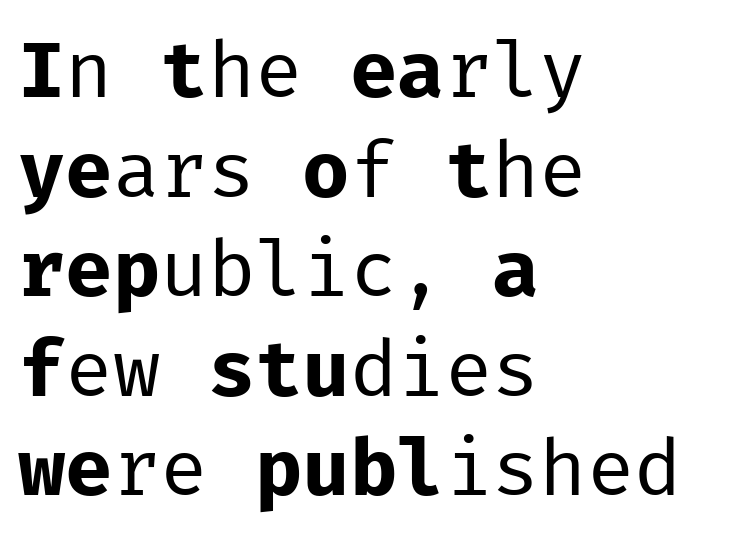
The image shows 79 px regular-weight sans-serif type, upright, monospaced; set left-aligned, normal line spacing (1.26x), normal letter spacing, not underlined; low stroke contrast and a medium x-height.
